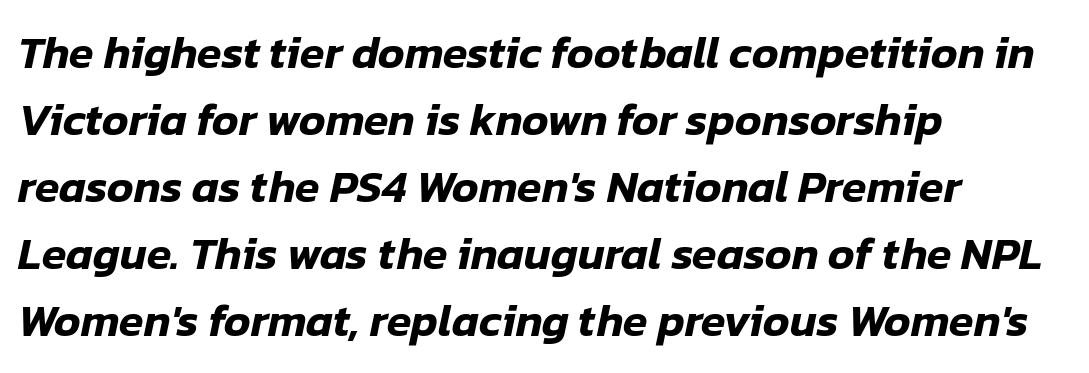
The image shows 45 px text type, italic (leaning right); set left-aligned, normal line spacing (1.49x), normal letter spacing, not underlined; low stroke contrast and a medium x-height.
